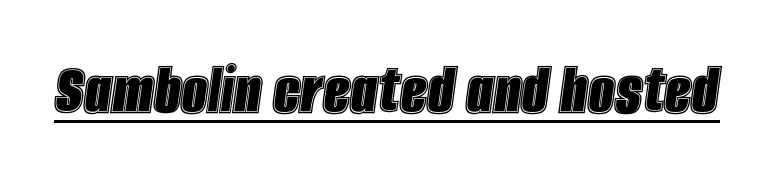
Q: Is the text italic (slanted)? A: Yes, it leans right by about 8 degrees.
Q: Is the text underlined? A: Yes.
Q: Is the spacing between letters normal or unusually wide? A: Normal.
Q: Width (condensed, normal, or wide)? A: Condensed.
Q: x-height? A: Large.
Q: Monospaced? A: No.
